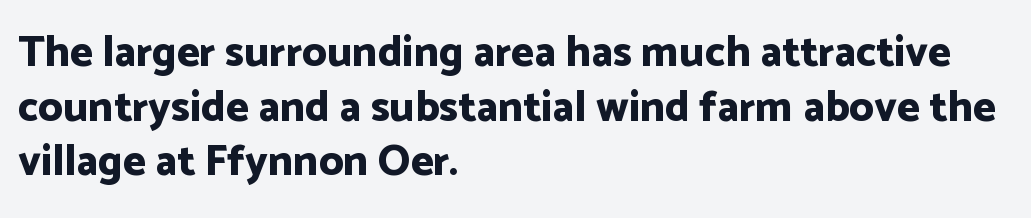
The image shows 43 px bold sans-serif type, upright; set left-aligned, normal line spacing (1.27x), normal letter spacing, not underlined; low stroke contrast and a medium x-height.
